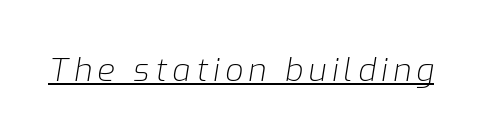
Q: Is the text bold? A: No.
Q: Is the text italic (slanted)? A: Yes, it leans right by about 9 degrees.
Q: Is the text underlined? A: Yes.
Q: Width (condensed, normal, or wide)? A: Normal.
Q: Stroke contrast? A: Low.
Q: x-height? A: Medium.
Q: Monospaced? A: No.
